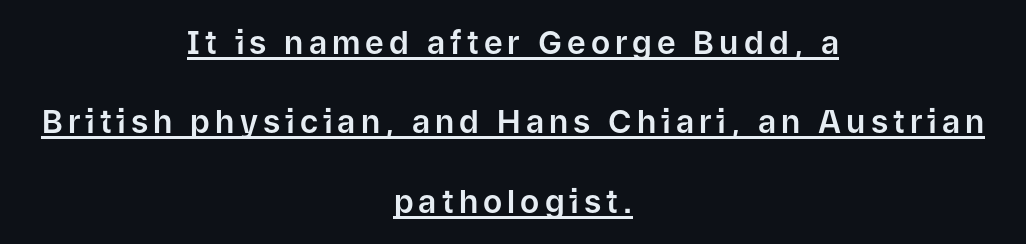
The image shows 32 px sans-serif type, upright; set centered, loose line spacing (2.48x), underlined; low stroke contrast and a medium x-height.
